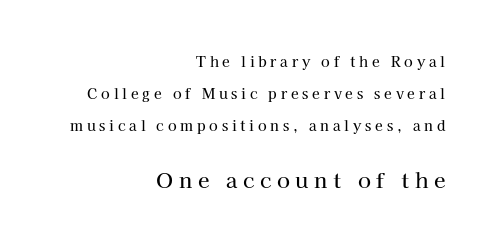
Q: Is the text italic (slanted)? A: No, it is upright.
Q: Is the text underlined? A: No.
Q: How is the paragraph aligned? A: Right-aligned.
Q: Is the spacing between letters normal or unusually wide? A: Unusually wide.
Q: Is the spacing between lines tight, normal or loose? A: Loose.
Q: Which block of text is set in a larger size, the first (top) or the second (bottom)? A: The second (bottom) one.
